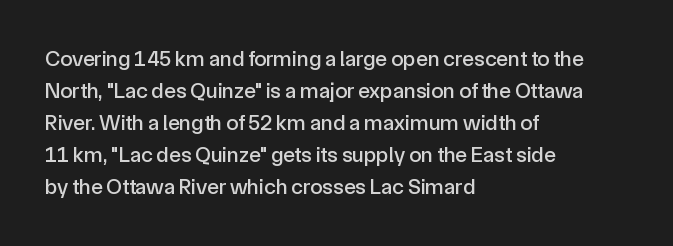
These lines were composed using upright roman letters. If you drew a ruler down the left edge, every line would touch it. In terms of leading, this rendering sits right in the middle. These lines keep a tight, regular rhythm from letter to letter. The glyphs are unaccompanied by any horizontal stroke below them.
